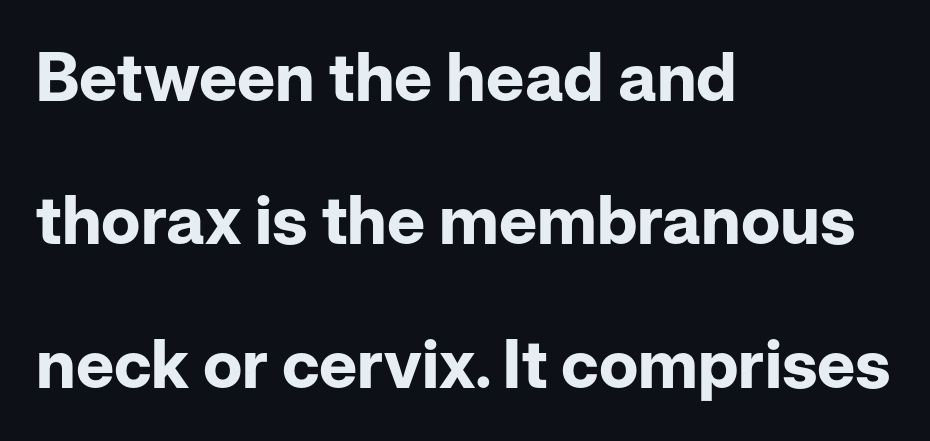
{"serif": "no", "italic": "no", "bold": "yes", "weight": "bold", "width": "normal", "stroke_contrast": "low", "x_height": "medium", "monospaced": "no", "underline": "no", "align": "left", "line_spacing": "loose", "line_spacing_ratio": 2.14, "letter_spacing": "normal", "letter_spacing_em": 0.0, "glyph_px": 67}
